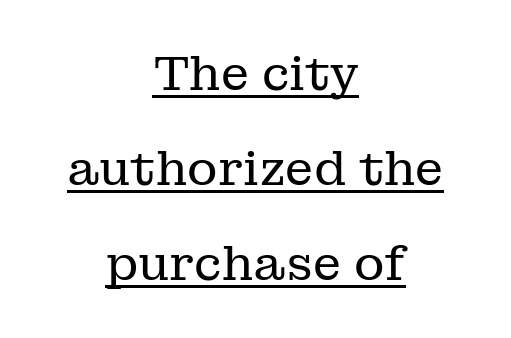
Proportional: the letters do not fall into vertical columns. Caption: standard tracking, unaltered. Bold? No — there's no thickening of the strokes. Posture: vertical. The lines in this sample share a center point and differ in where they start and stop.
